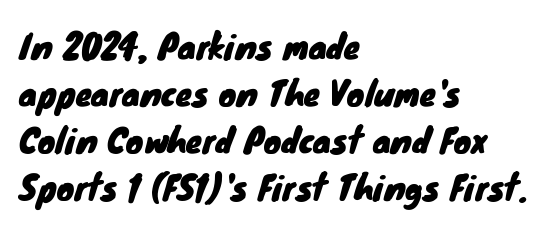
Compared with a centered layout, this one pins lines to the left instead. Anything drawn beneath the words? Only blank space. A typesetter would call this zero additional tracking. What kind of face is this? One without serifs — a sans. Quick note: interline space is typical.
